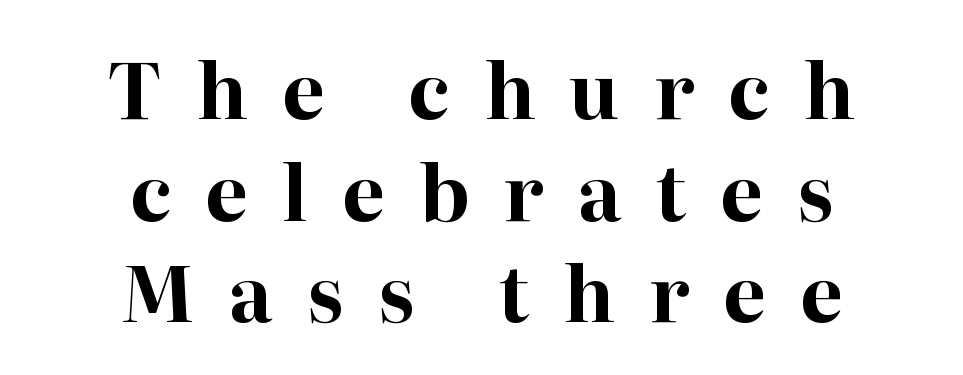
{"serif": "yes", "italic": "no", "bold": "yes", "weight": "bold", "width": "normal", "stroke_contrast": "high", "x_height": "medium", "monospaced": "no", "underline": "no", "align": "center", "line_spacing": "normal", "line_spacing_ratio": 1.32, "letter_spacing": "wide", "letter_spacing_em": 0.44, "glyph_px": 77}
